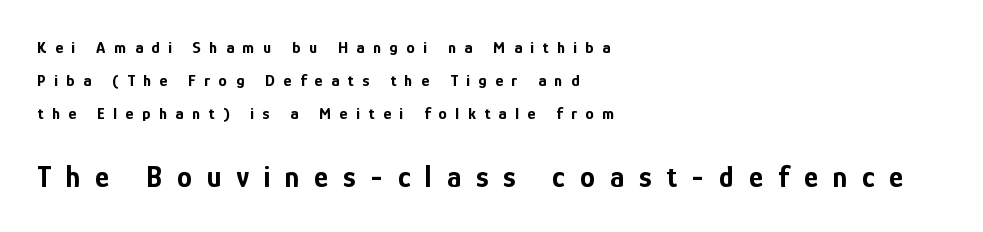
{"serif": "no", "italic": "no", "bold": "yes", "weight": "bold", "width": "condensed", "stroke_contrast": "low", "x_height": "medium", "monospaced": "no", "underline": "no", "align": "left", "line_spacing": "loose", "line_spacing_ratio": 1.95, "letter_spacing": "wide", "letter_spacing_em": 0.5, "larger_block": "second", "size_ratio": 1.76, "glyph_px": 30}
